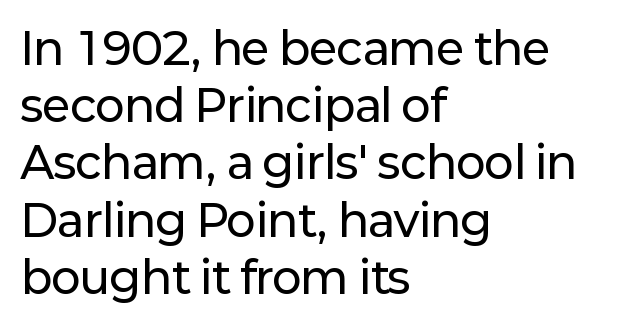
Type without underlining. Characters remain perfectly vertical along every line. This sample has the flowing, uneven cadence of proportional lettering. What's the leading like? Ordinary, nothing unusual. This rendering leaves character spacing at its baseline value. The ragged edge is on the right, which tells us the setting is flush left.
